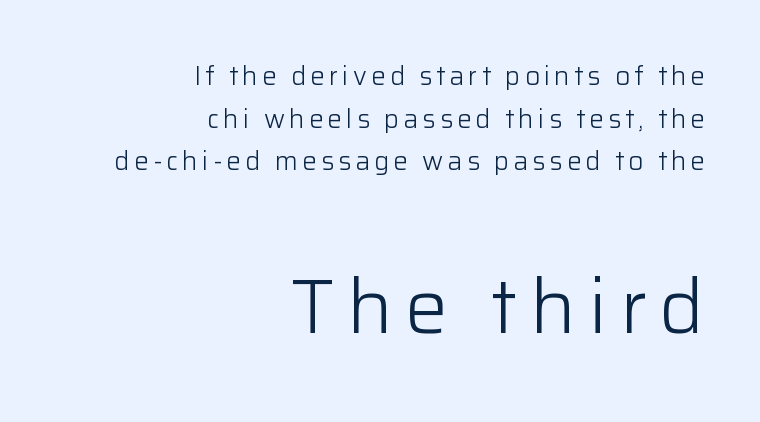
Q: Is the text bold? A: No.
Q: Is the text italic (slanted)? A: No, it is upright.
Q: Is the typeface a serif or a sans-serif typeface? A: Sans-serif.
Q: Is the text underlined? A: No.
Q: How is the paragraph aligned? A: Right-aligned.
Q: Is the spacing between lines tight, normal or loose? A: Normal.
Q: Which block of text is set in a larger size, the first (top) or the second (bottom)? A: The second (bottom) one.
Q: Width (condensed, normal, or wide)? A: Normal.
Q: Stroke contrast? A: Low.
Q: x-height? A: Medium.
Q: Monospaced? A: No.
